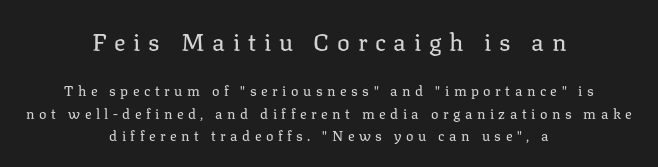
The gaps between neighbouring characters are conspicuously large. You get the large type first, then a drop to smaller type. Regular leading. No chunkiness to these letters — they're not bold.
